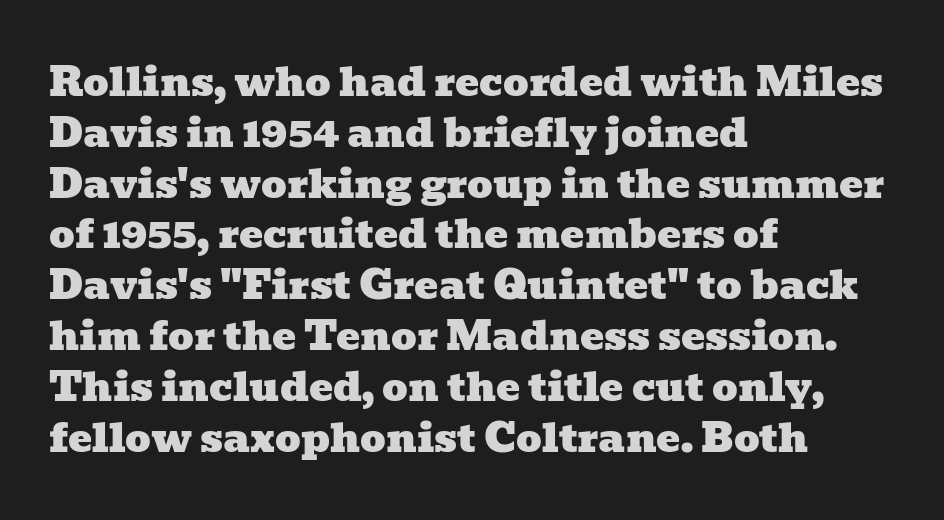
Reading down the column, the eye jumps a familiar distance to each next line. Descender tails drop into unmarked territory. Yep, those are serifs on the letters. Between one letter and the next there's only the usual sliver of space. Do the characters align in a grid? No, the font is proportional.
